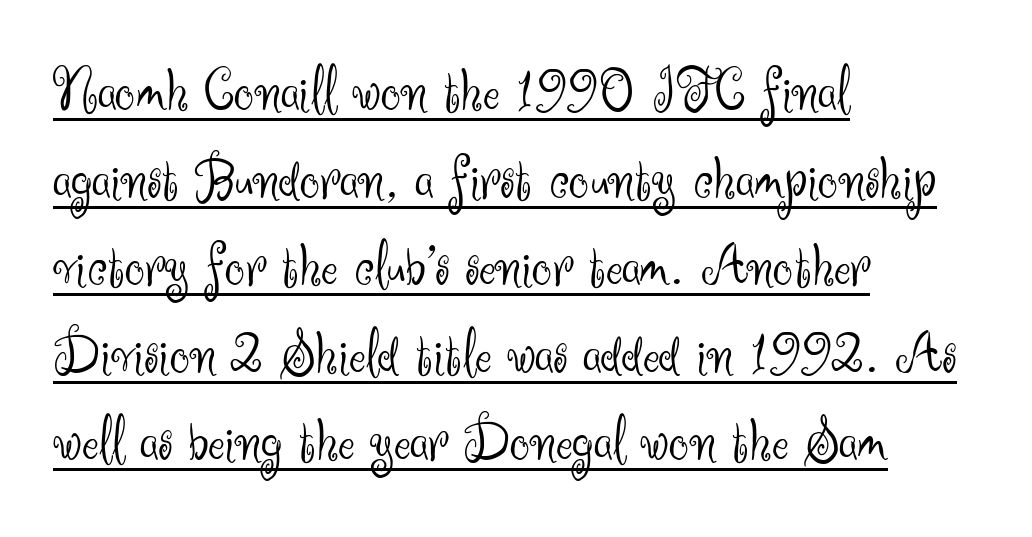
{"serif": "no", "italic": "no", "bold": "no", "weight": "light", "width": "normal", "stroke_contrast": "medium", "x_height": "small", "monospaced": "no", "underline": "yes", "align": "left", "line_spacing": "normal", "line_spacing_ratio": 1.39, "letter_spacing": "normal", "letter_spacing_em": 0.0, "glyph_px": 63}
